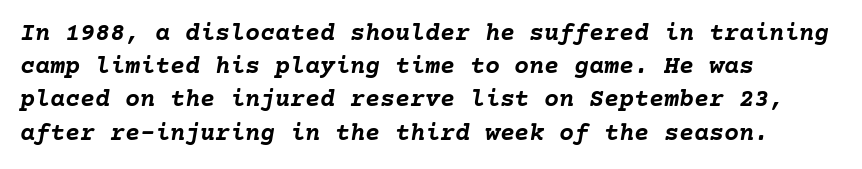
Where is the straight margin? On the left. If you measured baseline to baseline, you'd find a middling distance. The letterforms sit shoulder to shoulder at normal distance. These words are printed bold, with thick strokes throughout. Style check: oblique. The specimen omits any rule beneath the text block's lines.
